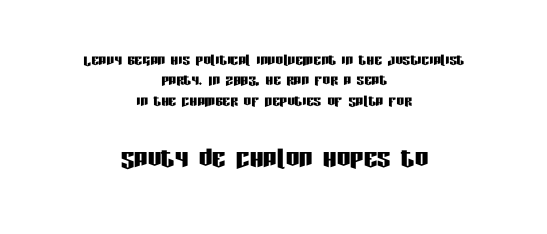
Q: Is the text italic (slanted)? A: No, it is upright.
Q: Is the typeface a serif or a sans-serif typeface? A: Sans-serif.
Q: Is the text underlined? A: No.
Q: How is the paragraph aligned? A: Centered.
Q: Is the spacing between letters normal or unusually wide? A: Normal.
Q: Is the spacing between lines tight, normal or loose? A: Tight.
Q: Which block of text is set in a larger size, the first (top) or the second (bottom)? A: The second (bottom) one.
Q: Width (condensed, normal, or wide)? A: Condensed.
Q: Stroke contrast? A: Low.
Q: x-height? A: Large.
Q: Monospaced? A: No.
